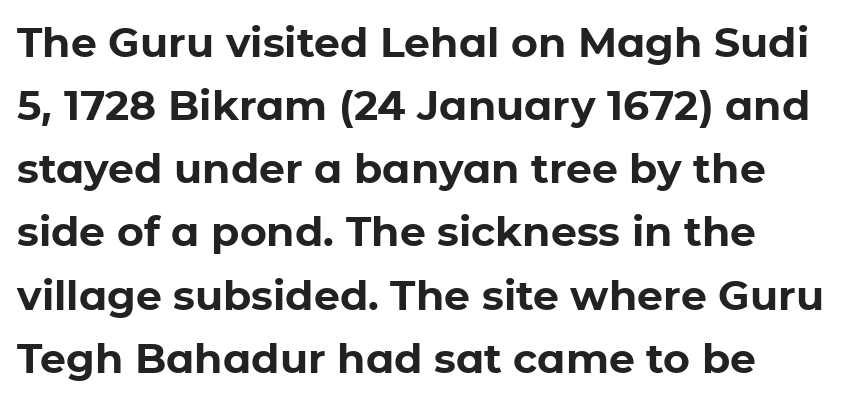
The zone under the glyphs is completely vacant. Baseline-to-baseline distance is the conventional proportion of letter height. The face used here is a sans, in the tradition of grotesques and geometrics. Compared with an ordinary text face, these strokes are far heavier — a full bold. The face used here is proportionally spaced, like ordinary book or web type.
